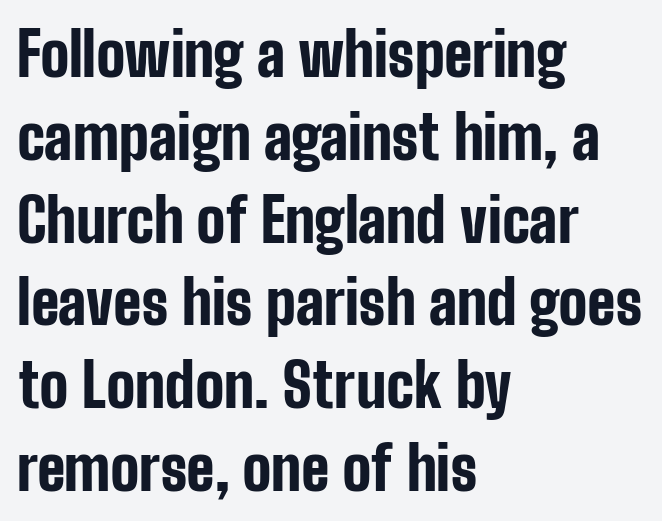
Compared with typical paragraphs, the rows here are spaced about the same. Anything drawn beneath the words? Only blank space. These lines stack with their left ends in a neat column. Looks like regular typesetting: each glyph gets only the width it needs. Honestly, the letter spacing is just normal — you wouldn't notice it. Strong, thick strokes mark this as bold type.
